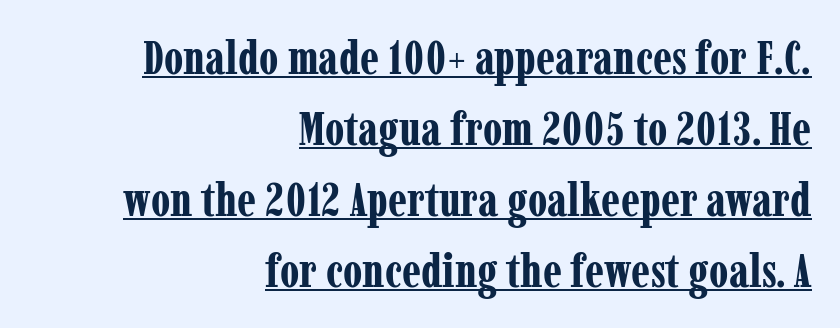
The image shows 47 px bold, condensed serif type, upright; set right-aligned, normal line spacing (1.51x), normal letter spacing, underlined; low stroke contrast and a medium x-height.
